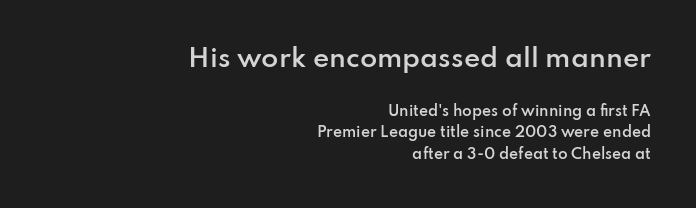
Line endings align vertically; line beginnings do not. The passage shown stacks its lines at a standard gap. Designer's note — italics off, roman on. Lines of text with bare space underneath.
